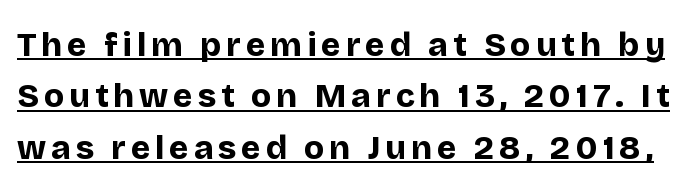
The image shows 33 px bold sans-serif type, upright; set normal line spacing (1.56x), underlined; low stroke contrast and a large x-height.
